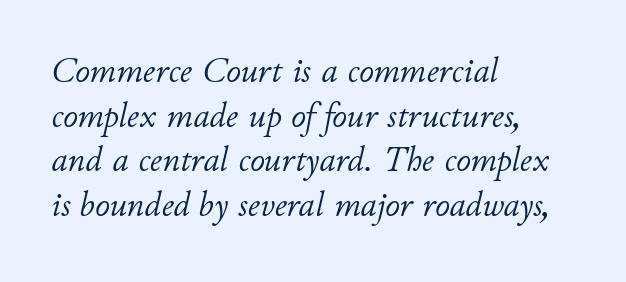
{"italic": "yes", "lean": "right", "slant_degrees": 11, "bold": "no", "weight": "light", "width": "normal", "stroke_contrast": "low", "x_height": "small", "monospaced": "no", "underline": "no", "align": "left", "line_spacing_ratio": 1.24, "letter_spacing": "normal", "letter_spacing_em": 0.0, "glyph_px": 36}
